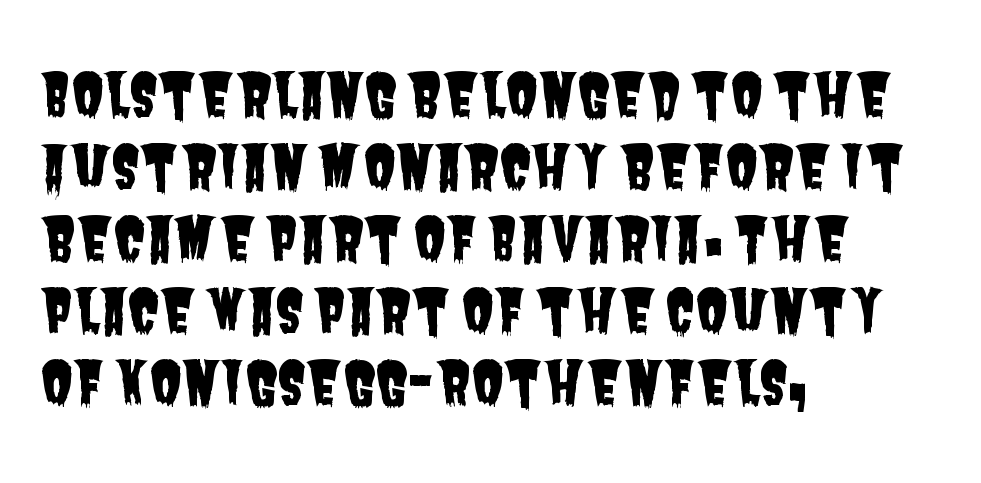
The image shows 59 px condensed sans-serif type; set left-aligned, line spacing 1.22x, normal letter spacing, not underlined; low stroke contrast and a large x-height.
